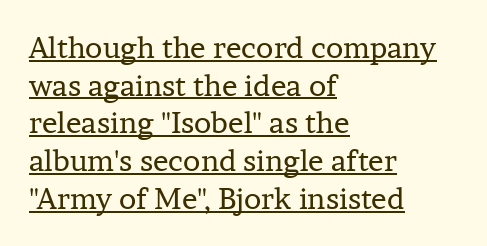
{"serif": "yes", "italic": "no", "bold": "no", "weight": "regular", "width": "normal", "stroke_contrast": "low", "x_height": "medium", "monospaced": "no", "underline": "yes", "align": "left", "line_spacing": "normal", "line_spacing_ratio": 1.3, "letter_spacing": "normal", "letter_spacing_em": 0.0, "glyph_px": 29}
